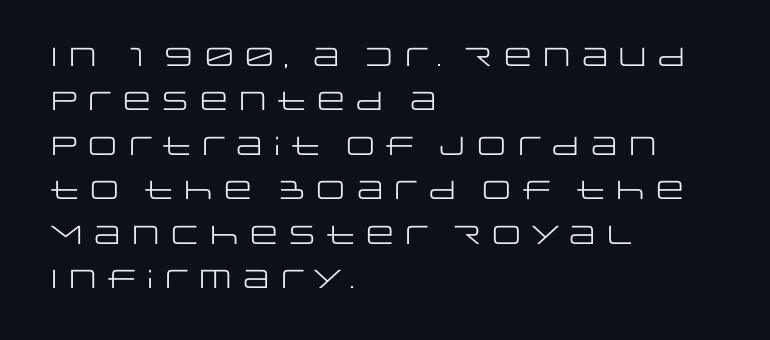
Characters follow at the spacing the type designer built in. A light-to-regular cut is what we see here. Is there any slant? The stems are plumb. Line starts are locked; line ends wander. Anything drawn beneath the words? Only blank space.
